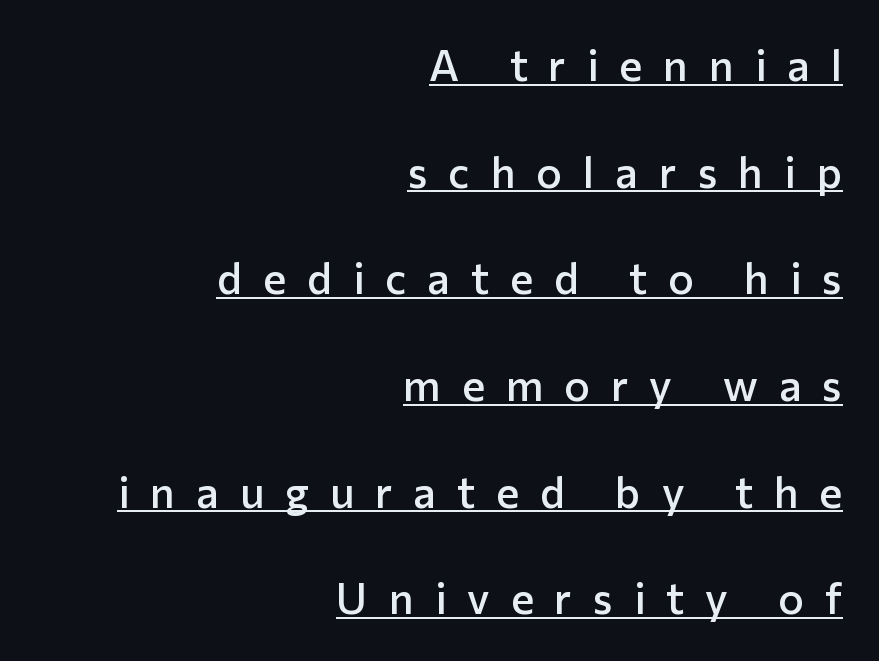
Q: Is the text bold? A: Semi-bold.
Q: Is the text italic (slanted)? A: No, it is upright.
Q: Is the typeface a serif or a sans-serif typeface? A: Sans-serif.
Q: Is the text underlined? A: Yes.
Q: How is the paragraph aligned? A: Right-aligned.
Q: Is the spacing between letters normal or unusually wide? A: Unusually wide.
Q: Is the spacing between lines tight, normal or loose? A: Loose.
Q: Width (condensed, normal, or wide)? A: Normal.
Q: Stroke contrast? A: Low.
Q: x-height? A: Medium.
Q: Monospaced? A: No.
